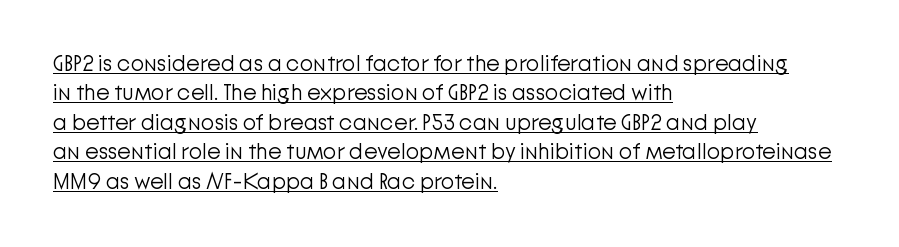
The image shows 22 px text type, upright; set left-aligned, normal line spacing (1.34x), normal letter spacing, underlined.
